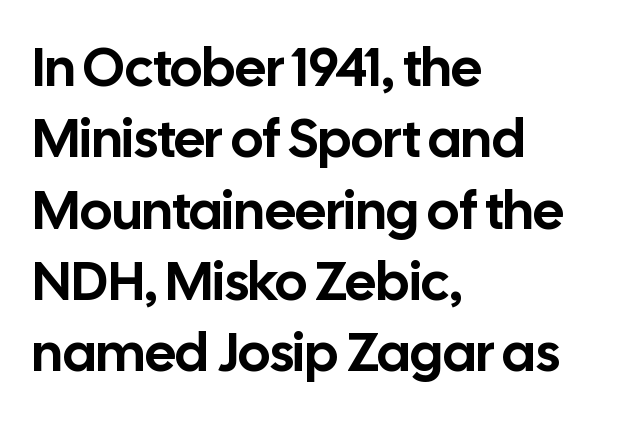
The image shows 54 px sans-serif type, upright; set left-aligned, normal line spacing (1.32x), normal letter spacing, not underlined; low stroke contrast and a medium x-height.
